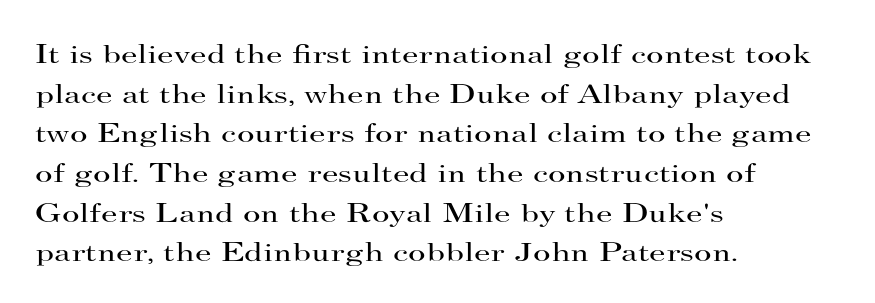
Notice how descenders clear the ascenders below comfortably — that's standard leading. Inter-character spacing is left at the font's built-in metrics. Bare-footed words on every line. The strokes are not fattened; the text isn't bold. A student would call this left alignment; a typographer would say flush left, rag right.
